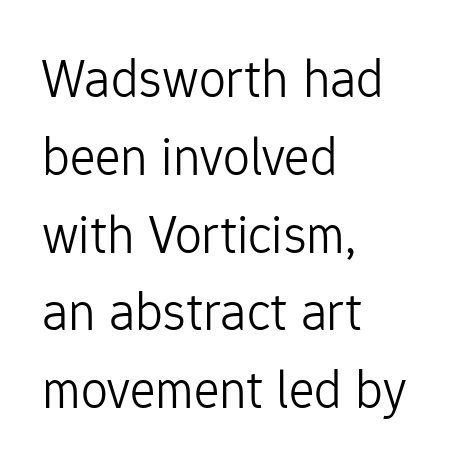
Q: Is the text bold? A: No.
Q: Is the text italic (slanted)? A: No, it is upright.
Q: Is the typeface a serif or a sans-serif typeface? A: Sans-serif.
Q: Is the text underlined? A: No.
Q: How is the paragraph aligned? A: Left-aligned.
Q: Is the spacing between letters normal or unusually wide? A: Normal.
Q: Is the spacing between lines tight, normal or loose? A: Normal.
Q: Width (condensed, normal, or wide)? A: Normal.
Q: Stroke contrast? A: Low.
Q: x-height? A: Medium.
Q: Monospaced? A: No.
